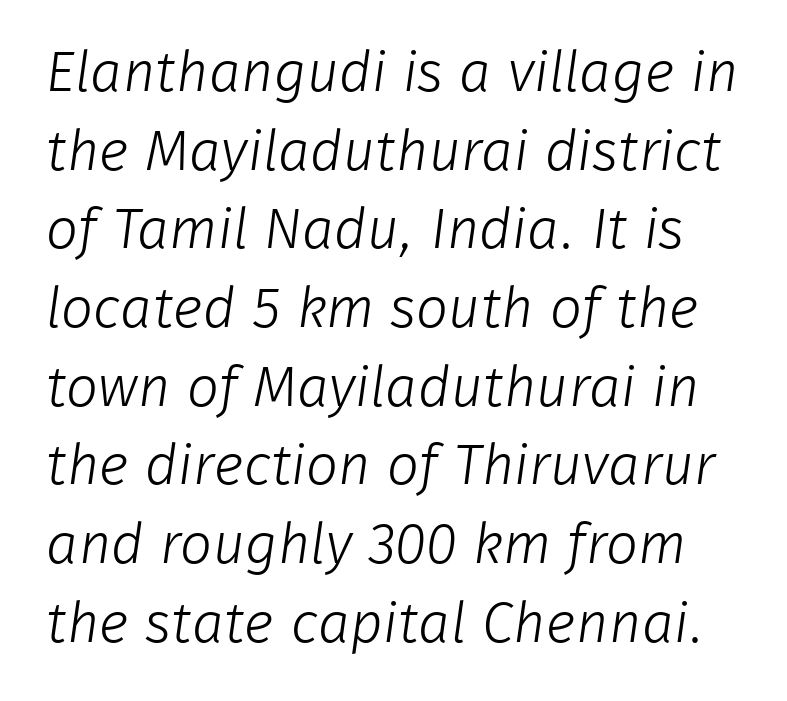
Q: Is the text bold? A: No.
Q: Is the typeface a serif or a sans-serif typeface? A: Sans-serif.
Q: Is the text underlined? A: No.
Q: Is the spacing between letters normal or unusually wide? A: Normal.
Q: Is the spacing between lines tight, normal or loose? A: Normal.
Q: Width (condensed, normal, or wide)? A: Normal.
Q: Stroke contrast? A: Low.
Q: x-height? A: Medium.
Q: Monospaced? A: No.
